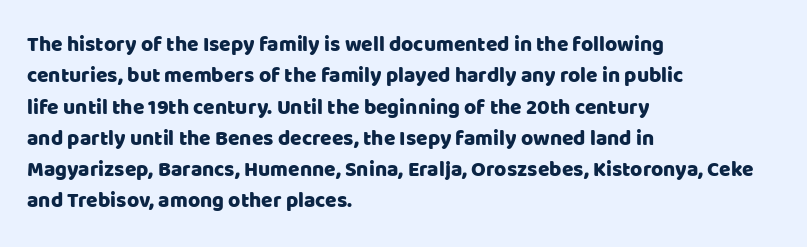
The compositor pushed each line to the left boundary. The designer left line spacing at the default. The rendering keeps characters at their native spacing. No italicization has been applied; the sample stays upright. Clear beneath every line of the passage.
